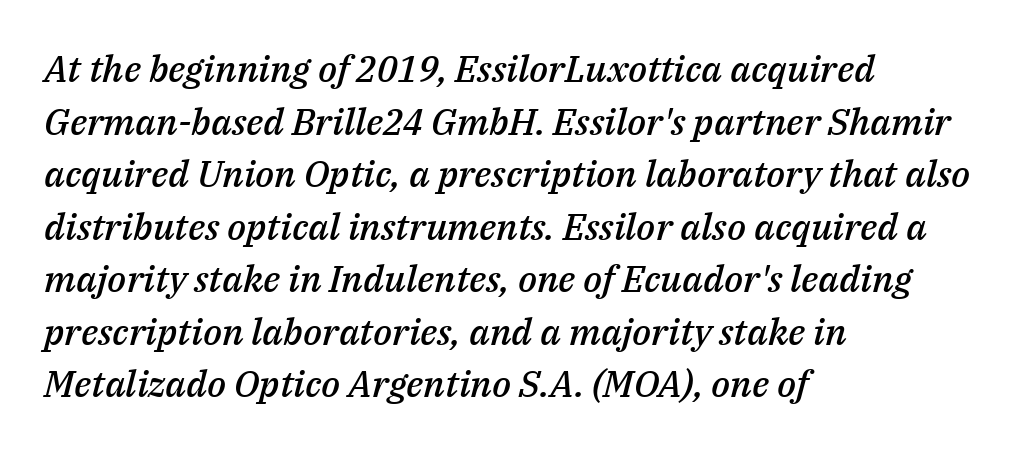
The image shows 37 px semibold type, italic (leaning right); set left-aligned, normal line spacing (1.42x), normal letter spacing, not underlined; medium stroke contrast and a medium x-height.
